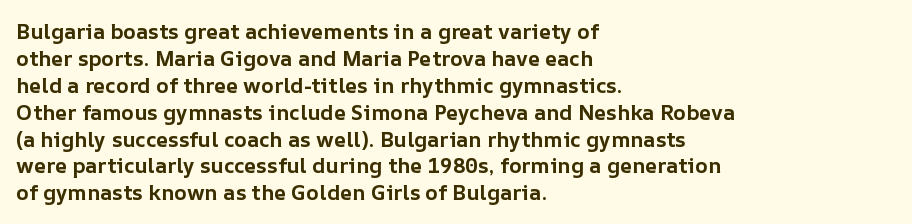
{"italic": "no", "bold": "yes", "underline": "no", "align": "left", "line_spacing": "normal", "line_spacing_ratio": 1.28, "letter_spacing": "normal", "letter_spacing_em": 0.0, "glyph_px": 21}
